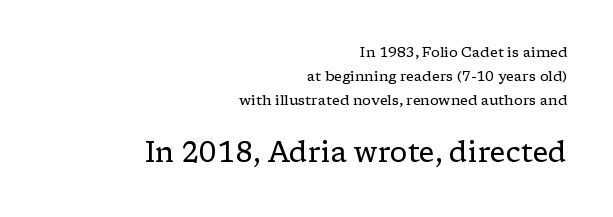
The image shows 28 px regular-weight, wide serif type, upright; set right-aligned, line spacing 1.73x, normal letter spacing, not underlined; the second (bottom) block is 2.0x larger; low stroke contrast and a medium x-height.
